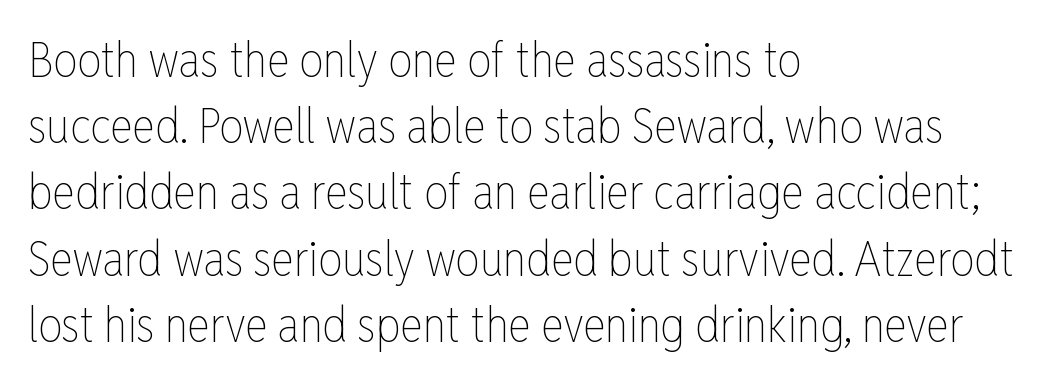
Q: Is the text bold? A: No.
Q: Is the text italic (slanted)? A: No, it is upright.
Q: Is the text underlined? A: No.
Q: How is the paragraph aligned? A: Left-aligned.
Q: Is the spacing between letters normal or unusually wide? A: Normal.
Q: Is the spacing between lines tight, normal or loose? A: Normal.
Q: Width (condensed, normal, or wide)? A: Condensed.
Q: Stroke contrast? A: Low.
Q: x-height? A: Medium.
Q: Monospaced? A: No.
